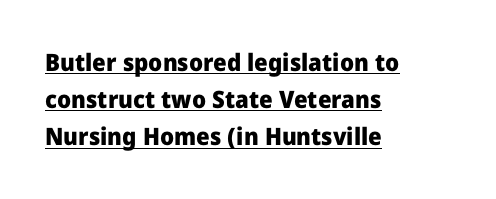
Summary of vertical rhythm: regular, with standard interline spacing. Plenty of ink on the page — the face is bold. Visually the block forms a straight wall on the left and a jagged coastline on the right. The typesetter has applied underlining to the passage shown.
